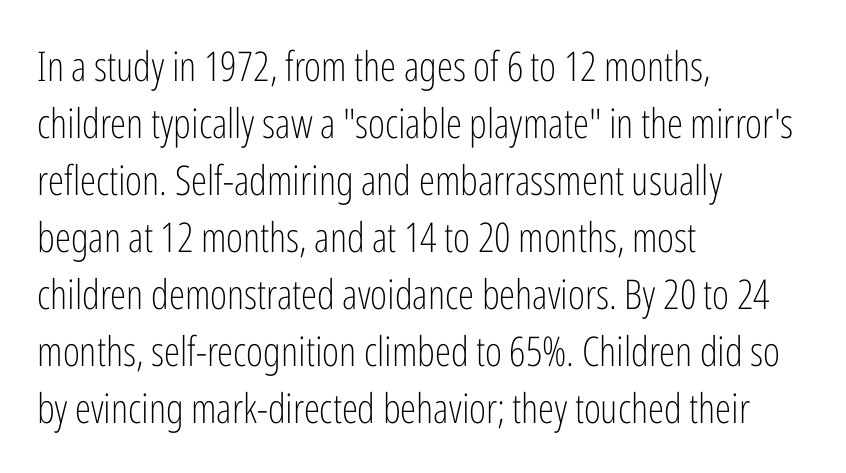
The letters carry no serifs — their stems end cleanly without finishing strokes. Bare-footed words on every line. Inter-character spacing is left at the font's built-in metrics. Leading: standard. No italicization has been applied; the sample stays upright. Is this a fixed-width face? No — the glyphs have proportional, varying widths.
